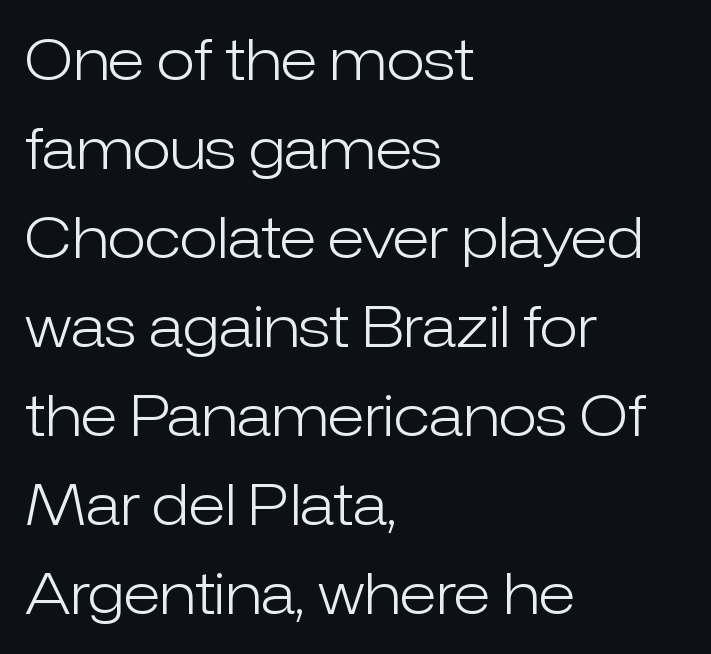
Quick note: interline space is typical. Stems and bowls with no extra thickness — not bold. What kind of face is this? One without serifs — a sans. Glyph-to-glyph distance matches everyday printed text. Horizontally, the lines are justified to the leading edge only. The zone under the glyphs is completely vacant.
